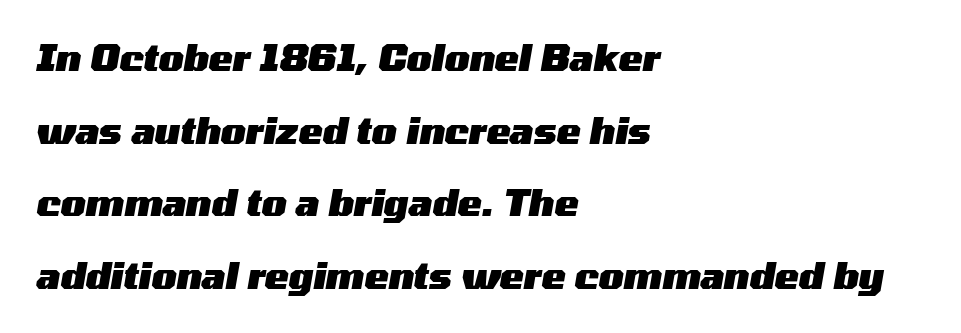
{"italic": "yes", "lean": "right", "slant_degrees": 10, "bold": "yes", "weight": "heavy", "width": "wide", "stroke_contrast": "medium", "x_height": "medium", "monospaced": "no", "underline": "no", "align": "left", "line_spacing": "loose", "line_spacing_ratio": 2.02, "letter_spacing": "normal", "letter_spacing_em": 0.0, "glyph_px": 36}
